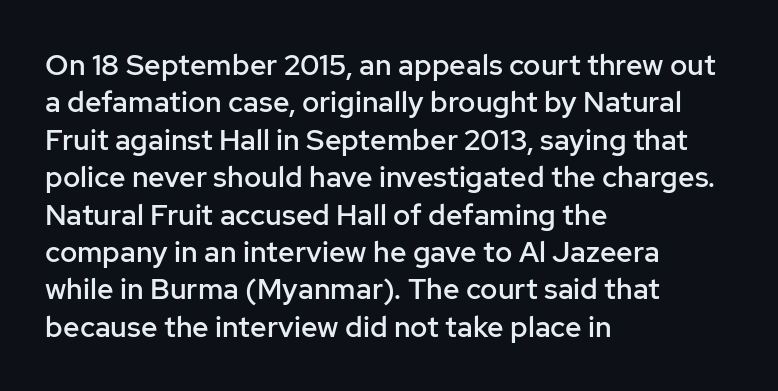
The image shows 29 px semibold sans-serif type, upright; set left-aligned, normal line spacing (1.29x), normal letter spacing, not underlined; low stroke contrast and a medium x-height.
